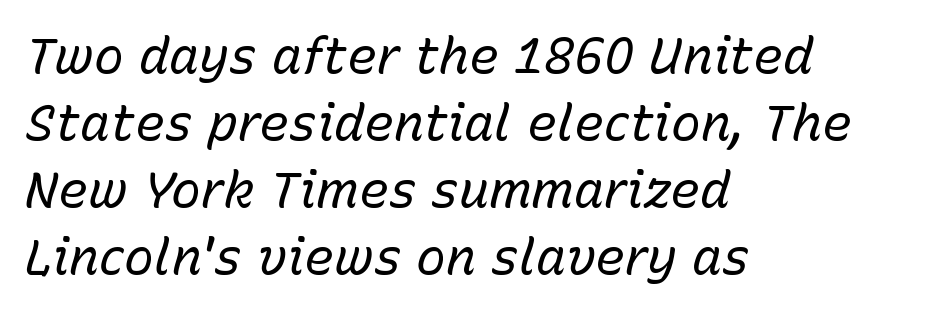
Italic? Definitely — the glyphs are oblique. Every row of glyphs begins at an identical x-position on the left. The block of text has a typical density, with ordinary space between rows. The glyphs are unaccompanied by any horizontal stroke below them. Weight class: somewhere from thin through regular.
